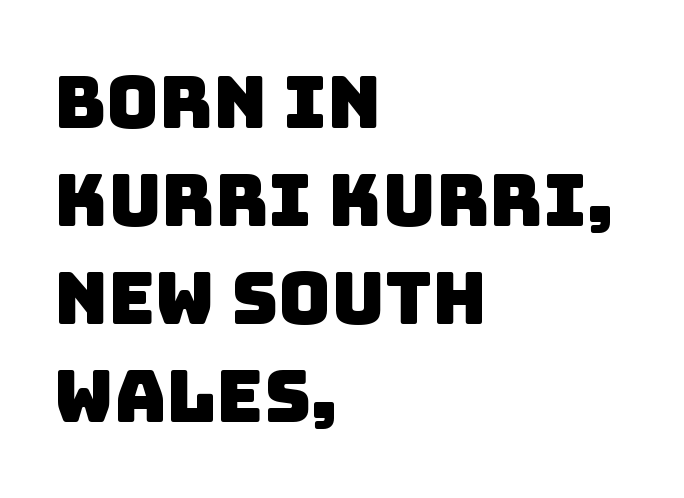
{"serif": "no", "width": "normal", "stroke_contrast": "low", "x_height": "large", "monospaced": "no", "underline": "no", "align": "left", "line_spacing": "normal", "line_spacing_ratio": 1.36, "letter_spacing": "normal", "letter_spacing_em": 0.0, "glyph_px": 72}
